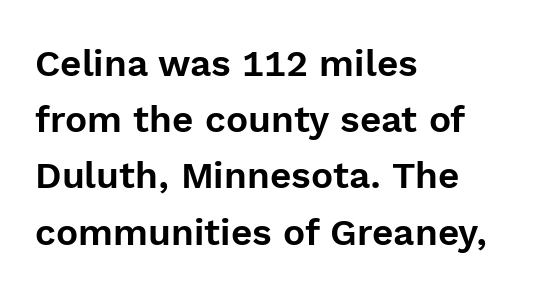
Underlining? Definitely not there. The paragraph shown leans on its left margin. Varying glyph widths throughout — classic text-font behaviour. Upright lettering throughout. The block of text has a typical density, with ordinary space between rows. How are the letters spaced? Ordinarily, with no added tracking.
